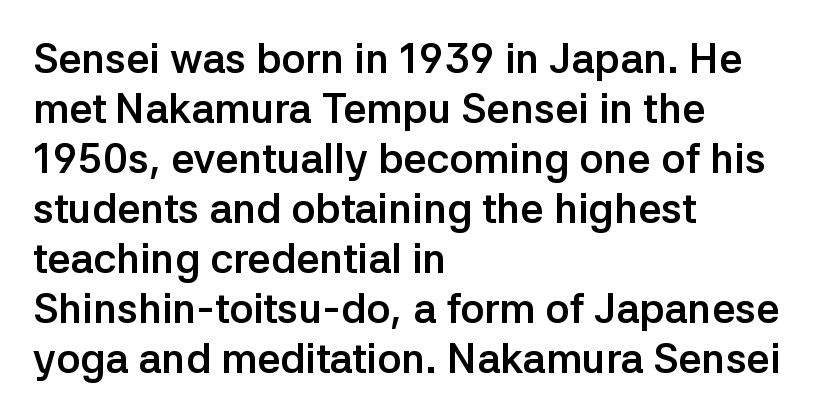
The image shows 41 px semibold sans-serif type, upright; set left-aligned, line spacing 1.22x, normal letter spacing, not underlined; low stroke contrast and a medium x-height.
